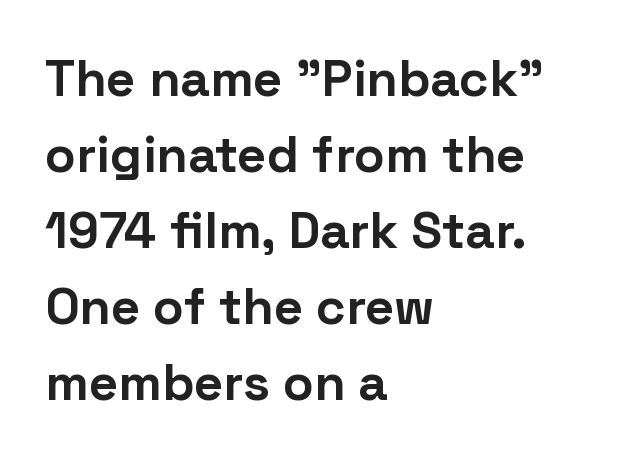
Each new line begins a customary step beneath the previous one. Nobody touched the tracking dial on this one. Typographic density is high because the face is bold. Is this a fixed-width face? No — the glyphs have proportional, varying widths. The compositor pushed each line to the left boundary.
